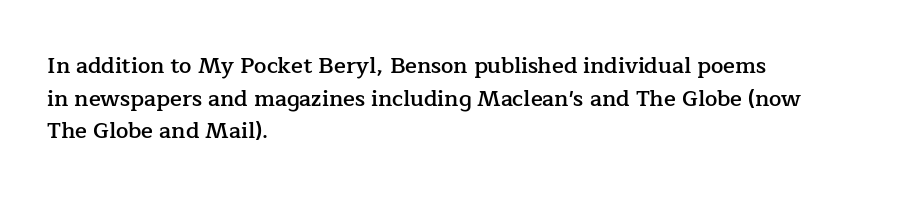
Q: Is the text bold? A: Semi-bold.
Q: Is the text italic (slanted)? A: No, it is upright.
Q: Is the text underlined? A: No.
Q: How is the paragraph aligned? A: Left-aligned.
Q: Is the spacing between letters normal or unusually wide? A: Normal.
Q: Is the spacing between lines tight, normal or loose? A: Normal.
